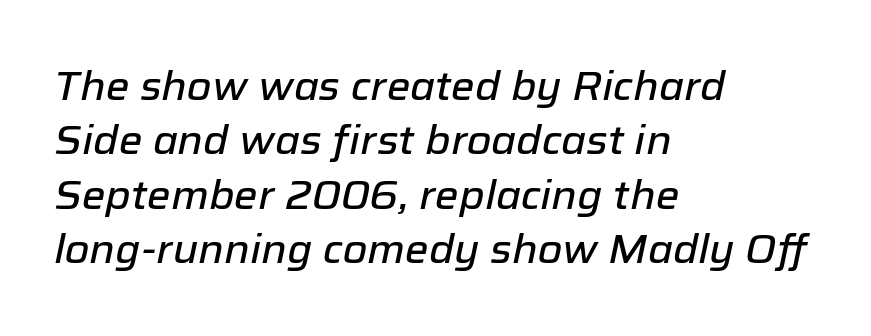
Horizontal alignment here is leftward, the default for most running prose. Any mark beneath the type? The region is blank. Yep, that's italic — everything's leaning. The rendering keeps characters at their native spacing. Leading: standard.
